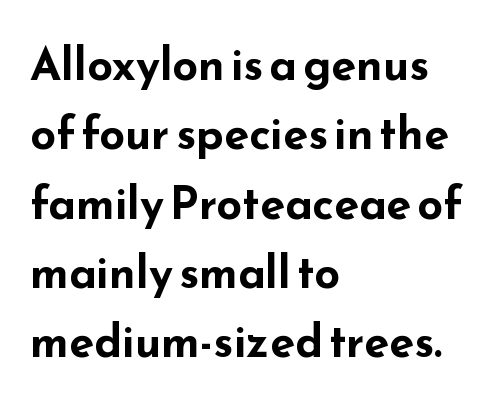
The image shows 45 px bold, wide sans-serif type, upright; set left-aligned, normal line spacing (1.54x), normal letter spacing, not underlined; low stroke contrast and a small x-height.
